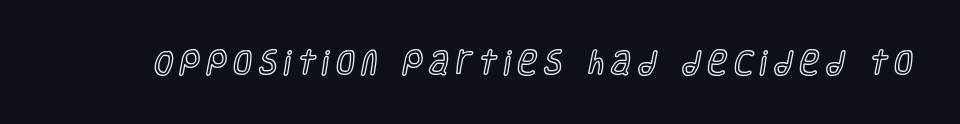
The image shows 27 px text type; set unusually wide letter spacing (+0.26 em), not underlined.
